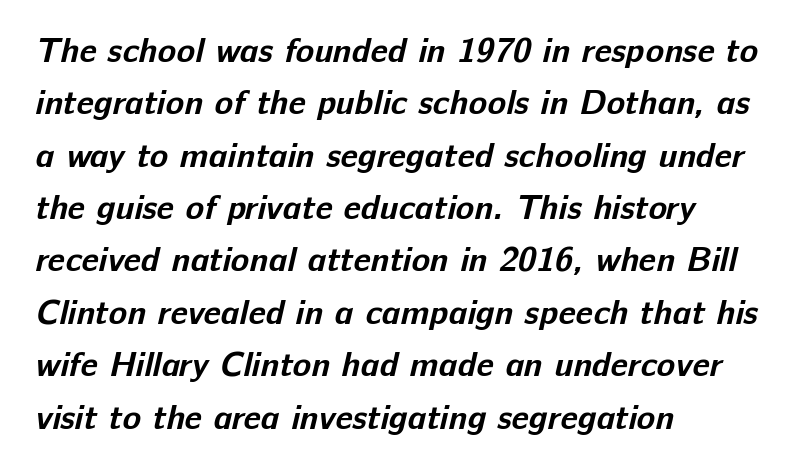
The image shows 34 px bold sans-serif type; set left-aligned, normal line spacing (1.54x), normal letter spacing, not underlined; low stroke contrast and a medium x-height.
